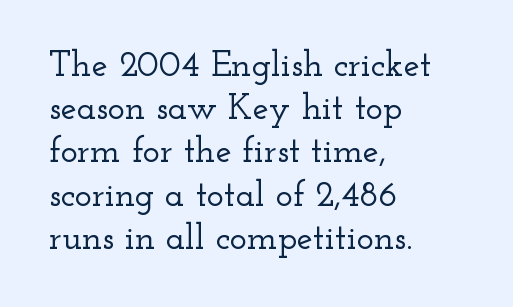
The image shows 36 px wide serif type, upright; set left-aligned, line spacing 1.2x, normal letter spacing, not underlined; low stroke contrast and a small x-height.
